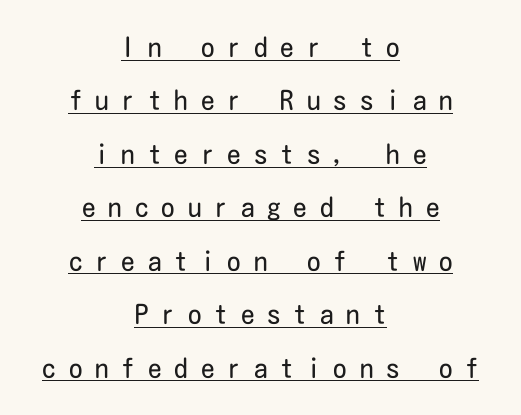
The image shows 27 px text type, upright; set centered, loose line spacing (1.98x), unusually wide letter spacing (+0.48 em), underlined.
